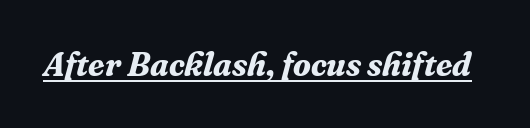
The face used here has the dense, thick strokes of a bold. The text carries the slant typical of an italic or oblique font. Typographically, this falls in the serif category. Varying glyph widths throughout — classic text-font behaviour.
